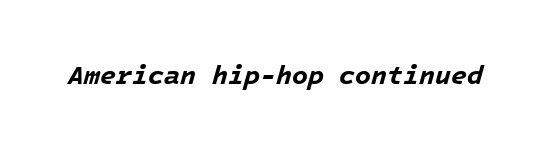
Bare-footed words on every line. Is the type bold? Yes — the strokes are clearly thick and heavy. An italicized treatment has been applied to the whole sample. Tracking here is standard; glyphs follow each other at the usual distance.
